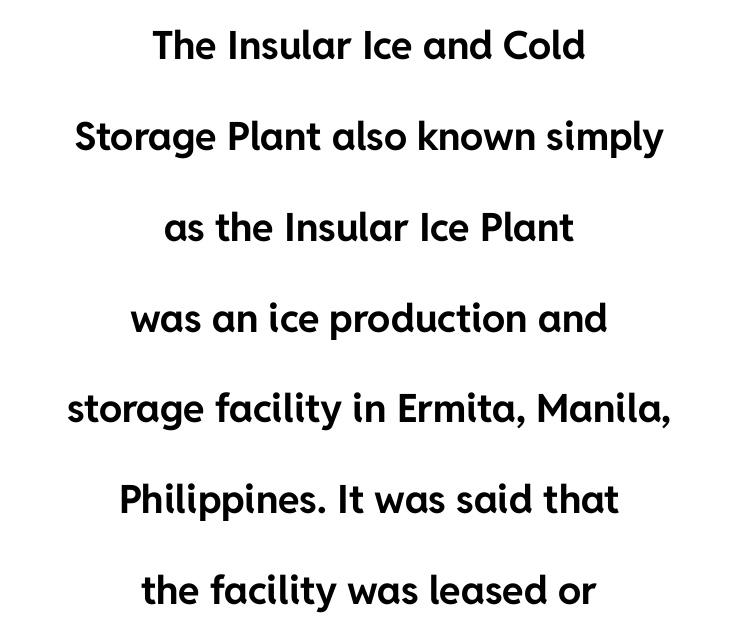
Each word holds together tightly as a unit, with standard inter-letter gaps. Are there feet on the stems? There aren't — it's a sans. Regarding leading, the lines here are spaced well apart. Check the space under the baseline: it is left empty. The glyphs have the mass of a bold cut.
